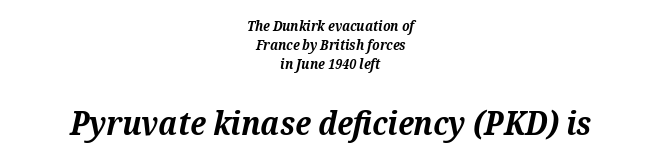
{"serif": "yes", "italic": "yes", "lean": "right", "slant_degrees": 12, "bold": "yes", "weight": "bold", "width": "normal", "stroke_contrast": "medium", "x_height": "medium", "monospaced": "no", "underline": "no", "align": "center", "line_spacing": "normal", "line_spacing_ratio": 1.35, "letter_spacing": "normal", "letter_spacing_em": 0.0, "larger_block": "second", "size_ratio": 2.36, "glyph_px": 33}
